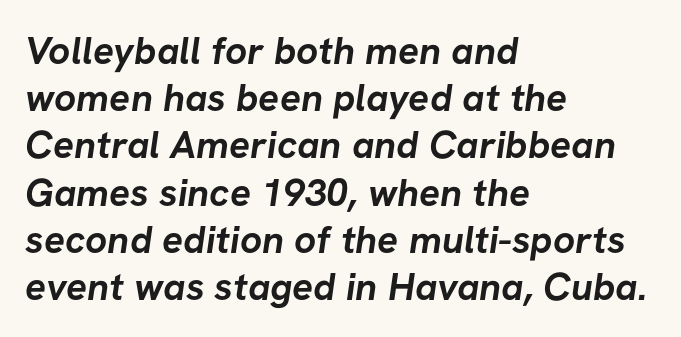
{"serif": "no", "bold": "yes", "weight": "semibold", "width": "normal", "stroke_contrast": "low", "x_height": "medium", "monospaced": "no", "underline": "no", "align": "left", "line_spacing_ratio": 1.21, "letter_spacing": "normal", "letter_spacing_em": 0.0, "glyph_px": 39}
